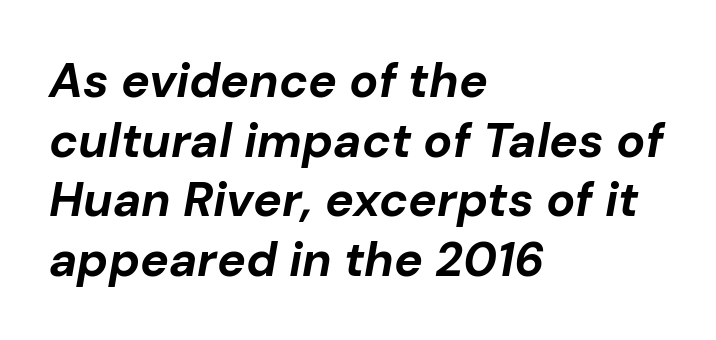
The image shows 48 px bold type, italic (leaning right); set left-aligned, line spacing 1.24x, normal letter spacing, not underlined; low stroke contrast and a medium x-height.
